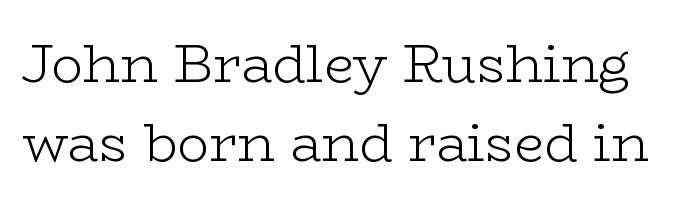
{"serif": "yes", "italic": "no", "bold": "no", "weight": "light", "width": "wide", "stroke_contrast": "low", "x_height": "medium", "monospaced": "no", "underline": "no", "line_spacing": "normal", "line_spacing_ratio": 1.49, "letter_spacing": "normal", "letter_spacing_em": 0.0, "glyph_px": 53}
